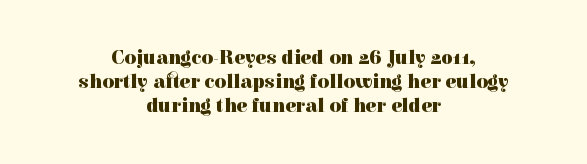
The foot of each line stays bare and open. Notice how the passage keeps no hard edge, just a central spine. Every character sits straight up, as roman type does. Inter-character spacing is left at the font's built-in metrics. Emphasis by weight is at full strength: bold.
